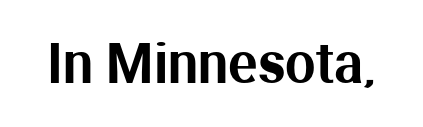
Tall strokes in this sample are plumb rather than angled. Letterform terminals end flat and unadorned throughout the passage. The strip under each line holds only bare page. The passage shown is typed in a proportional face where columns would drift.
